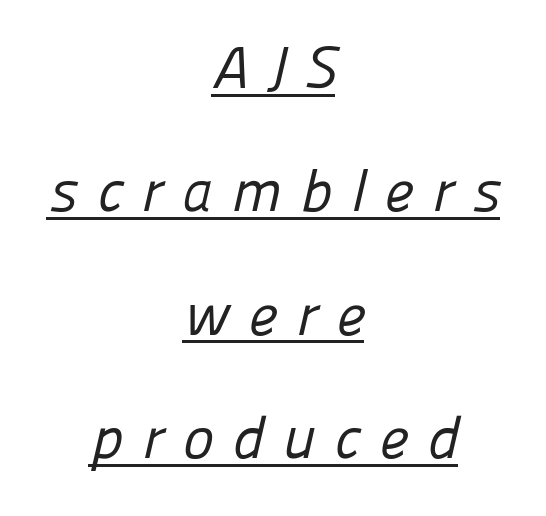
{"serif": "no", "bold": "no", "weight": "regular", "width": "normal", "stroke_contrast": "low", "x_height": "medium", "monospaced": "no", "underline": "yes", "align": "center", "line_spacing": "loose", "line_spacing_ratio": 2.09, "letter_spacing": "wide", "letter_spacing_em": 0.32, "glyph_px": 59}
